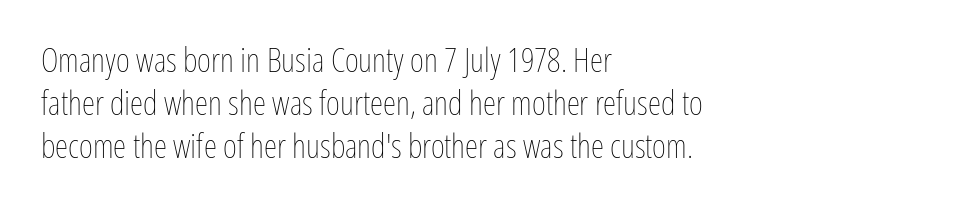
{"italic": "no", "bold": "no", "weight": "thin", "width": "condensed", "stroke_contrast": "low", "x_height": "medium", "monospaced": "no", "underline": "no", "align": "left", "line_spacing": "normal", "line_spacing_ratio": 1.26, "letter_spacing": "normal", "letter_spacing_em": 0.0, "glyph_px": 34}
